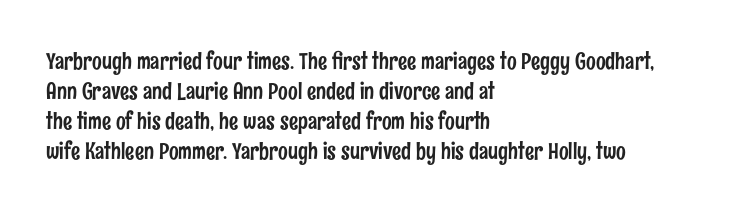
{"italic": "no", "underline": "no", "align": "left", "line_spacing": "normal", "line_spacing_ratio": 1.31, "letter_spacing": "normal", "letter_spacing_em": 0.0, "glyph_px": 23}
